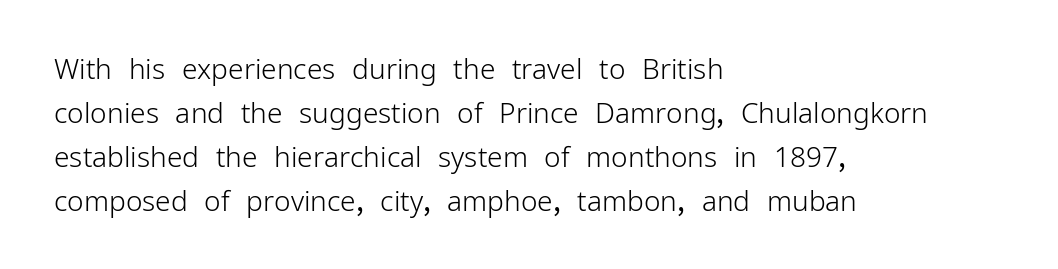
{"serif": "no", "italic": "no", "bold": "no", "weight": "light", "width": "normal", "stroke_contrast": "low", "x_height": "medium", "monospaced": "no", "underline": "no", "align": "left", "line_spacing": "normal", "line_spacing_ratio": 1.57, "letter_spacing": "normal", "letter_spacing_em": 0.0, "glyph_px": 28}
